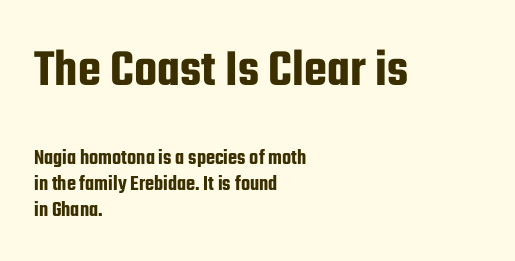
Students, observe: this is what conventionally led text looks like. The letters in the upper block stand taller than those in the block below. One-word summary of the alignment: left. No italicization has been applied; the sample stays upright.
